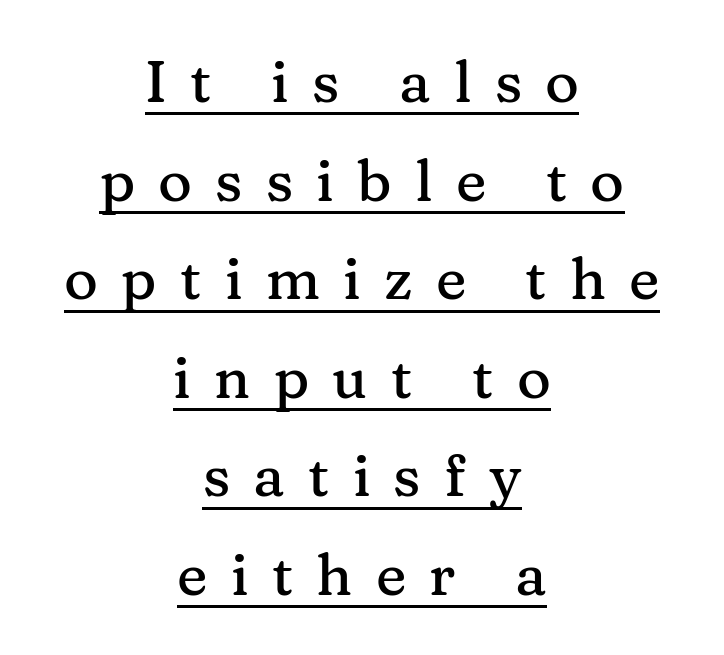
Q: Is the text italic (slanted)? A: No, it is upright.
Q: Is the typeface a serif or a sans-serif typeface? A: Serif.
Q: Is the text underlined? A: Yes.
Q: How is the paragraph aligned? A: Centered.
Q: Is the spacing between letters normal or unusually wide? A: Unusually wide.
Q: Is the spacing between lines tight, normal or loose? A: Normal.
Q: Width (condensed, normal, or wide)? A: Normal.
Q: Stroke contrast? A: Medium.
Q: x-height? A: Medium.
Q: Monospaced? A: No.
